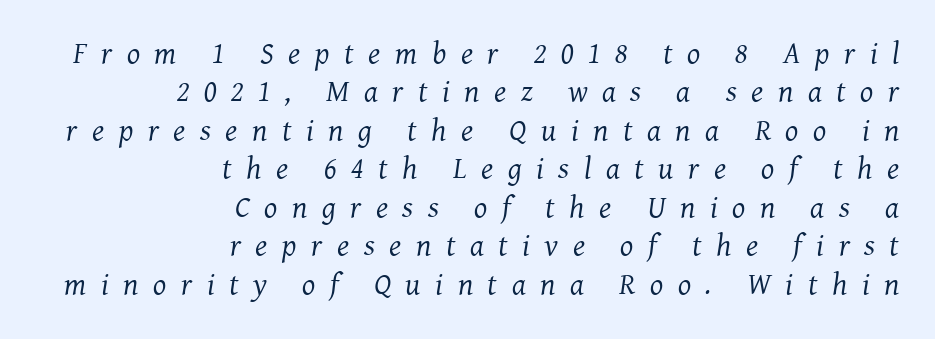
The image shows 31 px regular-weight serif type, italic (leaning right); set right-aligned, line spacing 1.24x, unusually wide letter spacing (+0.47 em), not underlined; medium stroke contrast and a medium x-height.
